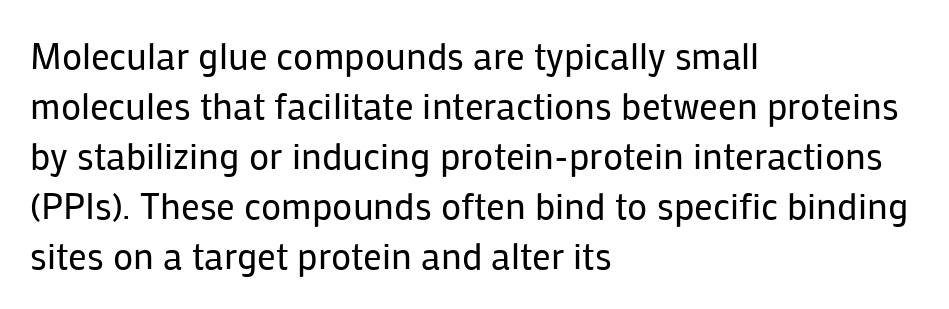
This sample uses plain, unmodified letter spacing. A typesetter would label this face a sans. Any mark beneath the type? The region is blank. Each letter keeps its own natural width here, so spacing adapts to shape.
